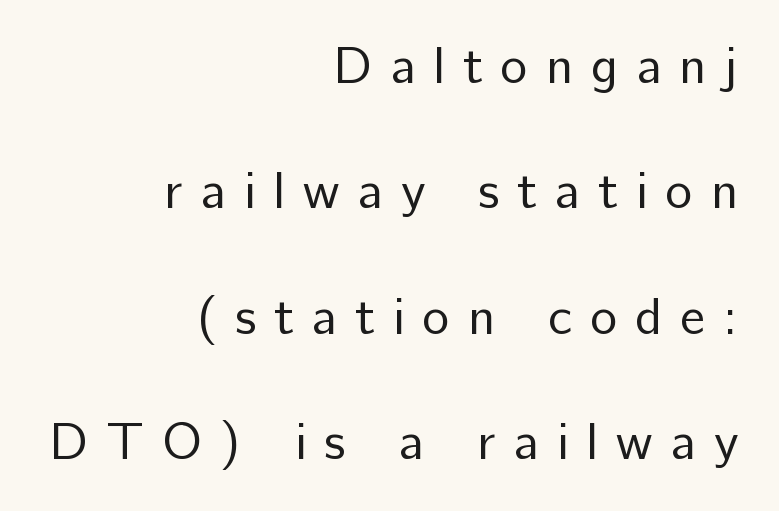
Q: Is the text bold? A: No.
Q: Is the text italic (slanted)? A: No, it is upright.
Q: Is the typeface a serif or a sans-serif typeface? A: Sans-serif.
Q: Is the text underlined? A: No.
Q: How is the paragraph aligned? A: Right-aligned.
Q: Is the spacing between letters normal or unusually wide? A: Unusually wide.
Q: Is the spacing between lines tight, normal or loose? A: Loose.
Q: Width (condensed, normal, or wide)? A: Normal.
Q: Stroke contrast? A: Low.
Q: x-height? A: Medium.
Q: Monospaced? A: No.
